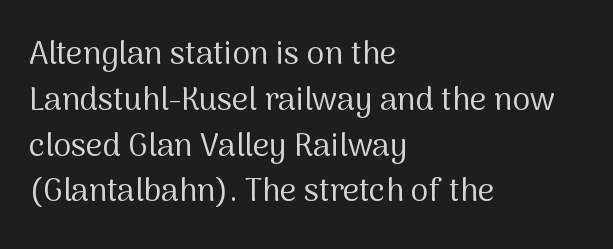
Q: Is the text bold? A: No.
Q: Is the text italic (slanted)? A: No, it is upright.
Q: Is the typeface a serif or a sans-serif typeface? A: Sans-serif.
Q: Is the text underlined? A: No.
Q: How is the paragraph aligned? A: Left-aligned.
Q: Is the spacing between letters normal or unusually wide? A: Normal.
Q: Is the spacing between lines tight, normal or loose? A: Normal.
Q: Width (condensed, normal, or wide)? A: Normal.
Q: Stroke contrast? A: Medium.
Q: x-height? A: Medium.
Q: Monospaced? A: No.
